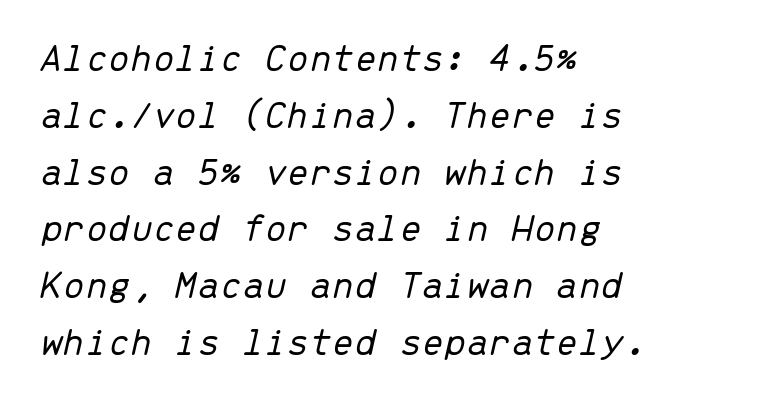
Q: Is the text bold? A: No.
Q: Is the text italic (slanted)? A: Yes, it leans right by about 13 degrees.
Q: Is the text underlined? A: No.
Q: How is the paragraph aligned? A: Left-aligned.
Q: Is the spacing between letters normal or unusually wide? A: Normal.
Q: Is the spacing between lines tight, normal or loose? A: Normal.
Q: Width (condensed, normal, or wide)? A: Normal.
Q: Stroke contrast? A: Low.
Q: x-height? A: Medium.
Q: Monospaced? A: Yes.
